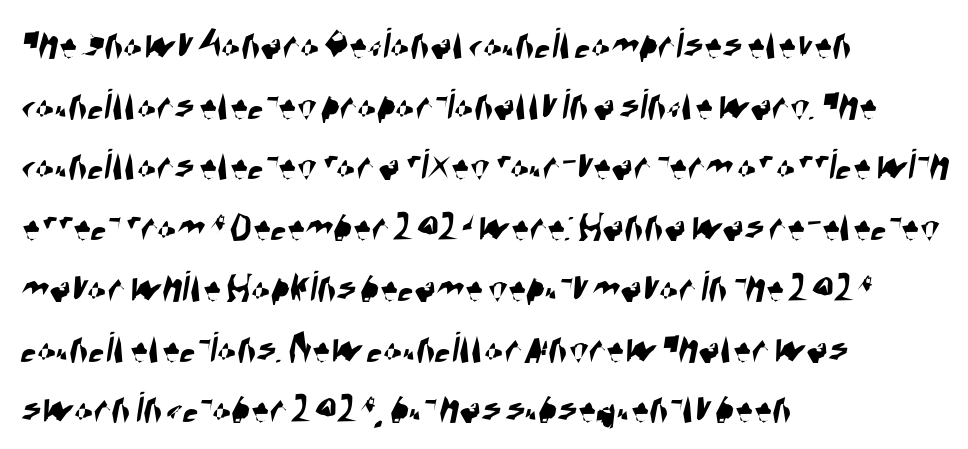
Do the characters align in a grid? No, the font is proportional. The lines are quadded left. A typesetter would call this leading conventional body-copy spacing. This rendering leaves character spacing at its baseline value.
